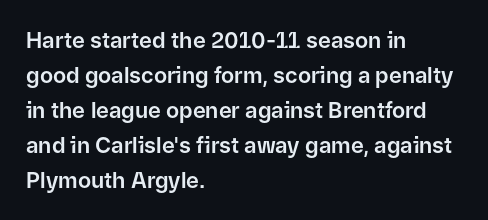
Q: Is the text italic (slanted)? A: No, it is upright.
Q: Is the text underlined? A: No.
Q: How is the paragraph aligned? A: Left-aligned.
Q: Is the spacing between letters normal or unusually wide? A: Normal.
Q: Is the spacing between lines tight, normal or loose? A: Normal.
